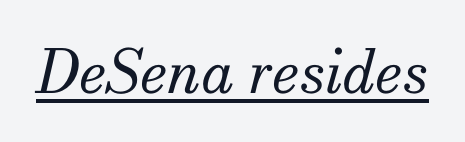
The rendering shows small feet on the letterforms — a serif design. Bold? No — there's no thickening of the strokes. You could not count columns in this text — the font is proportionally spaced. Inter-character spacing is left at the font's built-in metrics. The glyphs are accompanied by a horizontal stroke just below them.
